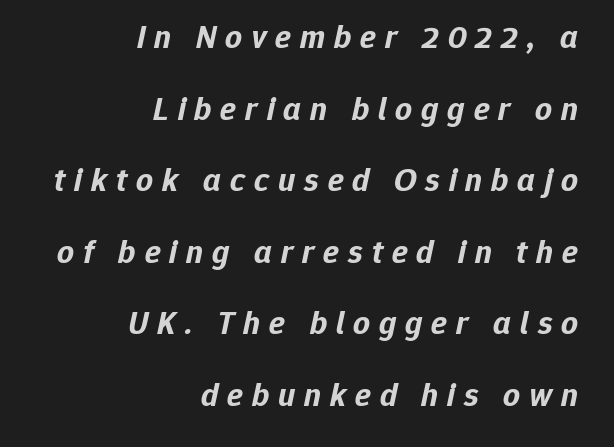
The image shows 33 px bold type, italic (leaning right); set right-aligned, loose line spacing (2.17x), unusually wide letter spacing (+0.27 em), not underlined; low stroke contrast and a medium x-height.
